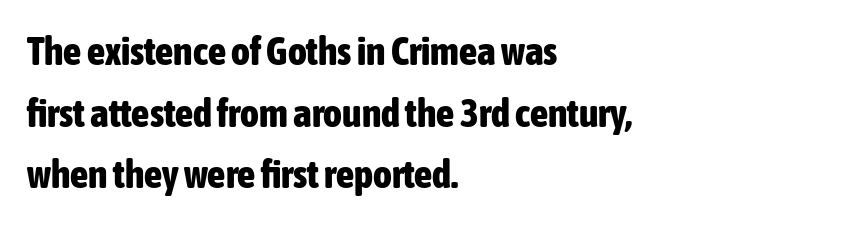
Varying glyph widths throughout — classic text-font behaviour. The letters carry no serifs — their stems end cleanly without finishing strokes. The baseline area is clear. The lettering holds an erect, upright posture throughout. Thick stems and heavy bowls — unmistakably bold.
